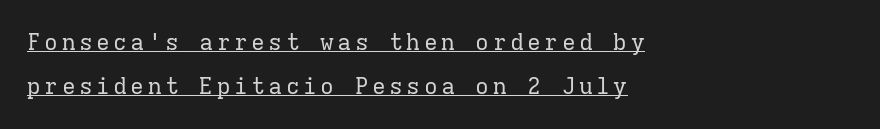
Is there much room between lines? Yes — plenty of vertical air separates them. One-word summary of the alignment: left. Stems here are at most as thick as an everyday book face. Quick note: not italic, upright. The passage shown is underscored from start to finish.
